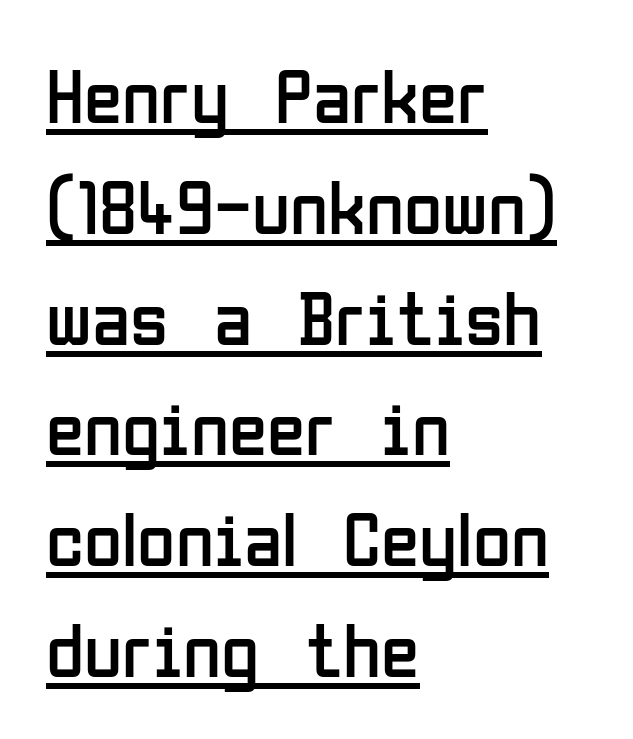
{"serif": "no", "italic": "no", "bold": "no", "weight": "regular", "width": "condensed", "stroke_contrast": "low", "x_height": "medium", "monospaced": "no", "underline": "yes", "align": "left", "line_spacing": "normal", "line_spacing_ratio": 1.42, "letter_spacing": "normal", "letter_spacing_em": 0.0, "glyph_px": 78}
